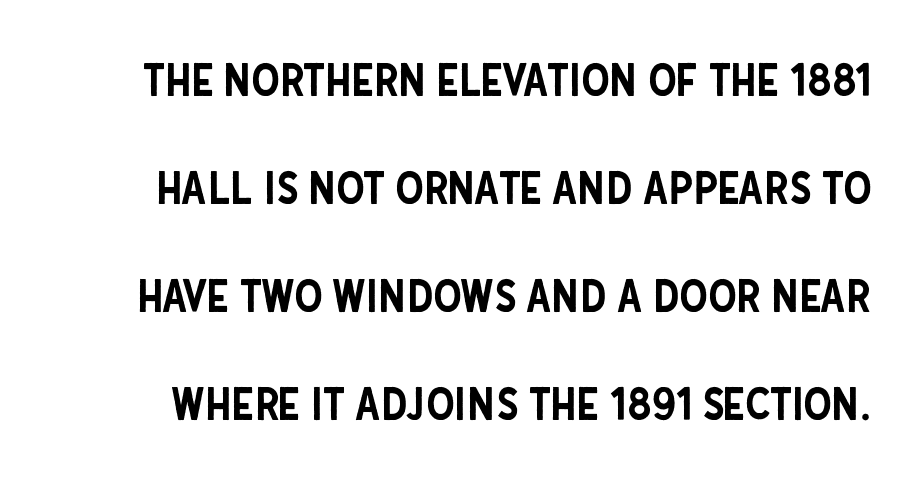
The image shows 45 px condensed sans-serif type, upright; set loose line spacing (2.4x), normal letter spacing, not underlined; low stroke contrast and a large x-height.
